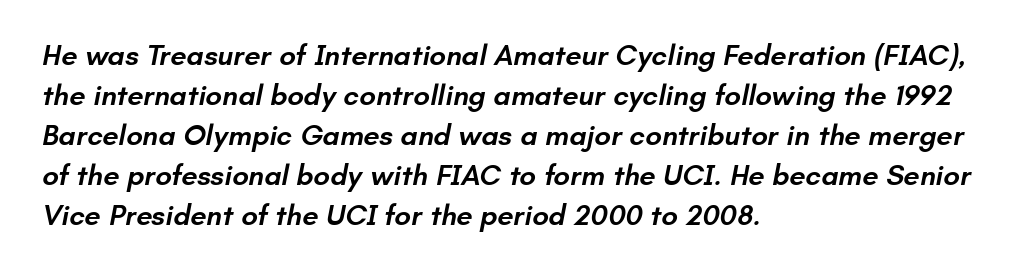
{"serif": "no", "bold": "semi", "weight": "semibold", "width": "normal", "stroke_contrast": "low", "x_height": "small", "monospaced": "no", "underline": "no", "align": "left", "line_spacing": "normal", "line_spacing_ratio": 1.38, "letter_spacing": "normal", "letter_spacing_em": 0.0, "glyph_px": 29}
